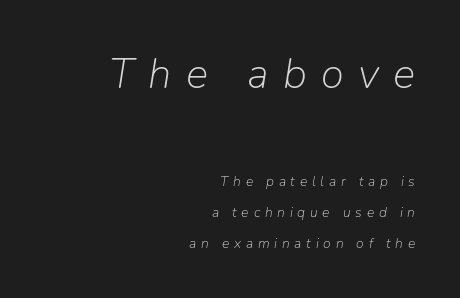
The image shows 42 px light type, italic (leaning right); set right-aligned, loose line spacing (2.2x), unusually wide letter spacing (+0.34 em), not underlined; the first (top) block is 3.0x larger; low stroke contrast and a medium x-height.
